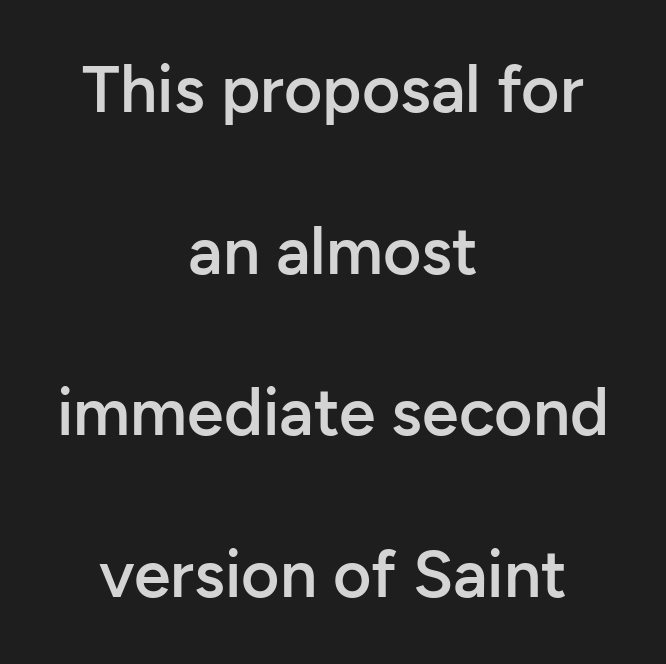
The letters advance in unequal steps, a hallmark of proportional type. A typesetter would call this zero additional tracking. This is the in-between weight designers call semibold or demi. These lines stack symmetrically, like a column narrowing and widening about its center. Each row of text sits above clean, open space. Style check: upright.
